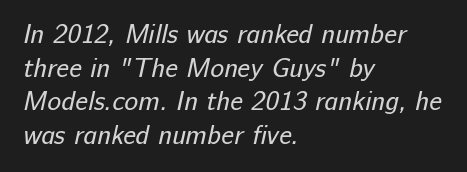
The image shows 26 px text type; set left-aligned, normal line spacing (1.29x), normal letter spacing, not underlined.
